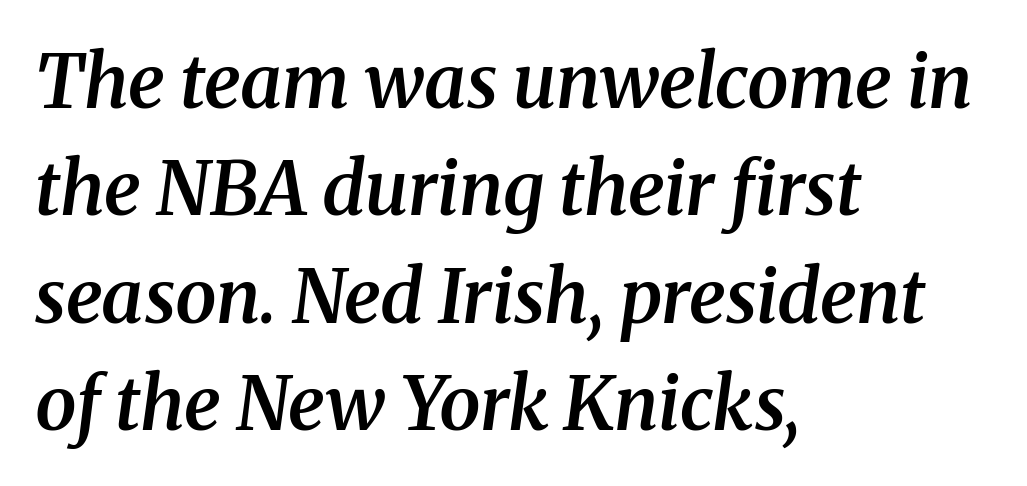
Look at the tracking — it's just the regular setting, nothing added. Reading down the block, your eye returns to a fixed left position each line. The rendering uses a moderate line-height, typical for paragraphs. Yep, that's italic — everything's leaning. This sample has the flowing, uneven cadence of proportional lettering. Lines of text with bare space underneath.
